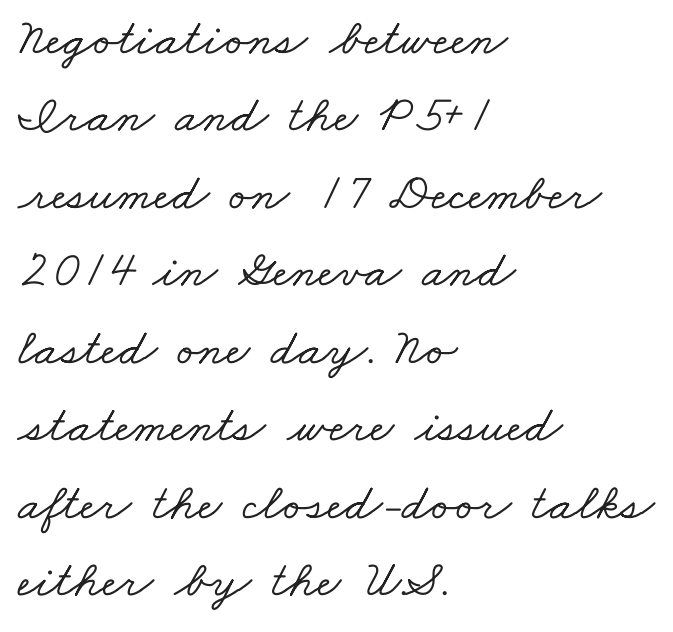
Q: Is the typeface a serif or a sans-serif typeface? A: Serif.
Q: Is the text underlined? A: No.
Q: How is the paragraph aligned? A: Left-aligned.
Q: Is the spacing between letters normal or unusually wide? A: Normal.
Q: Is the spacing between lines tight, normal or loose? A: Normal.
Q: Width (condensed, normal, or wide)? A: Wide.
Q: Stroke contrast? A: Low.
Q: x-height? A: Small.
Q: Monospaced? A: No.
